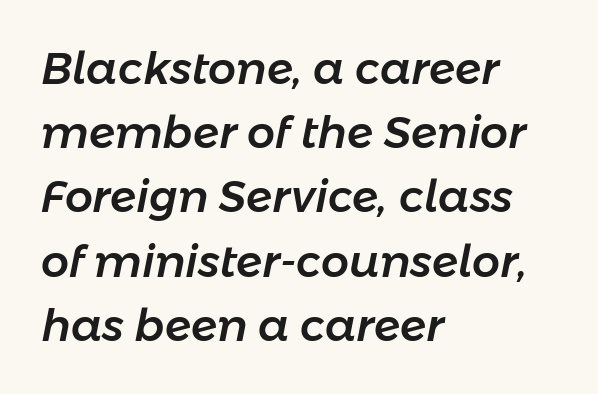
Q: Is the text italic (slanted)? A: Yes, it leans right by about 11 degrees.
Q: Is the text underlined? A: No.
Q: How is the paragraph aligned? A: Left-aligned.
Q: Is the spacing between letters normal or unusually wide? A: Normal.
Q: Is the spacing between lines tight, normal or loose? A: Normal.
Q: Width (condensed, normal, or wide)? A: Normal.
Q: Stroke contrast? A: Low.
Q: x-height? A: Medium.
Q: Monospaced? A: No.
